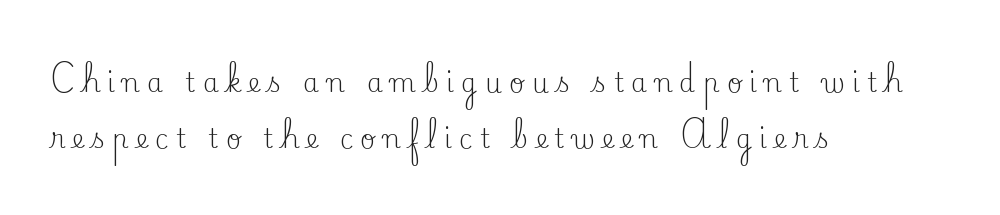
{"italic": "no", "bold": "no", "underline": "no", "align": "left", "line_spacing": "loose", "line_spacing_ratio": 2.14, "letter_spacing": "wide", "letter_spacing_em": 0.28, "glyph_px": 26}
